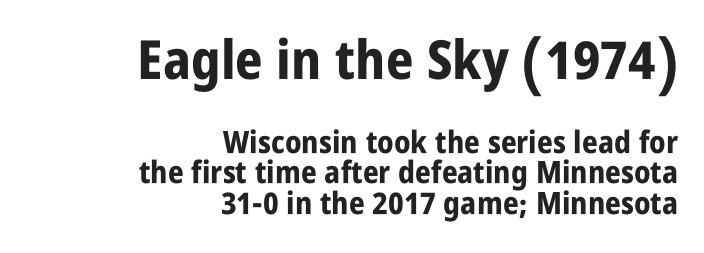
Horizontal bands of white between lines are thin slivers. Block one is the big one; block two sits smaller underneath. Descender tails drop into unmarked territory. Posture: upright roman. A dark, heavy texture on the line: the type is bold. You could not count columns in this text — the font is proportionally spaced.
